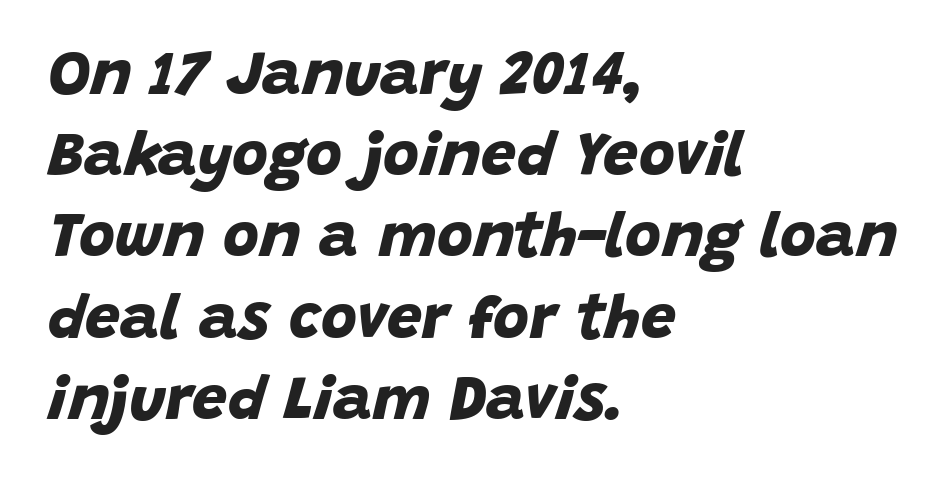
The image shows 62 px bold sans-serif type; set left-aligned, normal line spacing (1.31x), normal letter spacing, not underlined; low stroke contrast and a large x-height.
